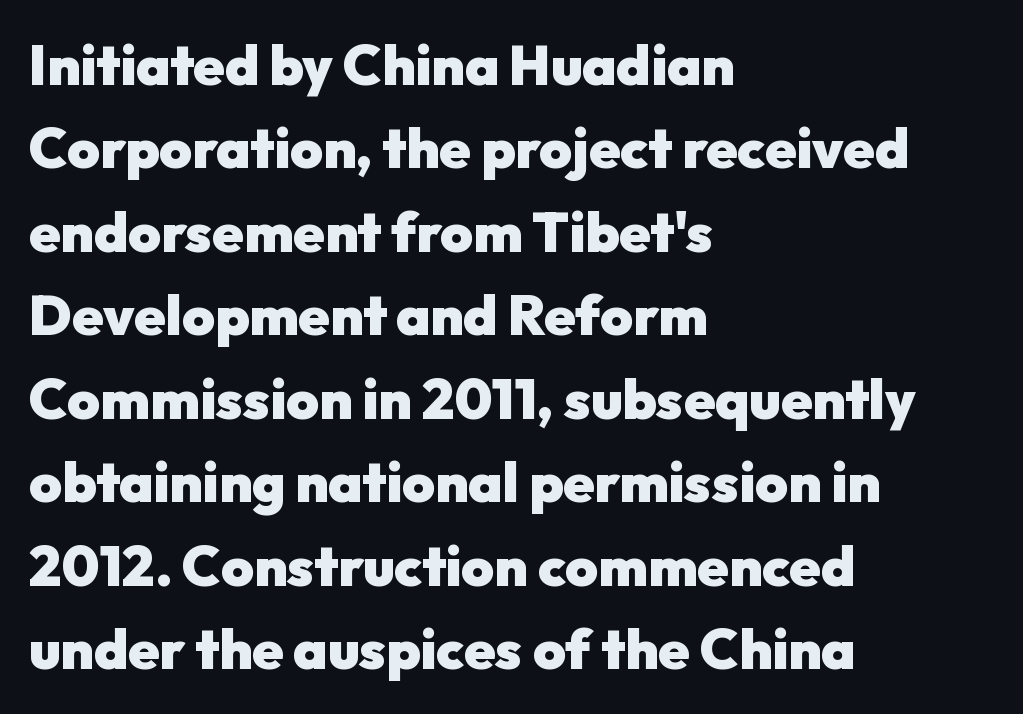
Q: Is the text bold? A: Yes.
Q: Is the text italic (slanted)? A: No, it is upright.
Q: Is the typeface a serif or a sans-serif typeface? A: Sans-serif.
Q: Is the text underlined? A: No.
Q: How is the paragraph aligned? A: Left-aligned.
Q: Is the spacing between letters normal or unusually wide? A: Normal.
Q: Is the spacing between lines tight, normal or loose? A: Normal.
Q: Width (condensed, normal, or wide)? A: Normal.
Q: Stroke contrast? A: Low.
Q: x-height? A: Medium.
Q: Monospaced? A: No.
